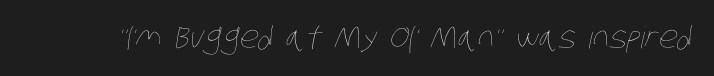
{"bold": "no", "weight": "thin", "width": "condensed", "stroke_contrast": "low", "x_height": "large", "monospaced": "no", "underline": "no", "letter_spacing": "normal", "letter_spacing_em": 0.0, "glyph_px": 30}
